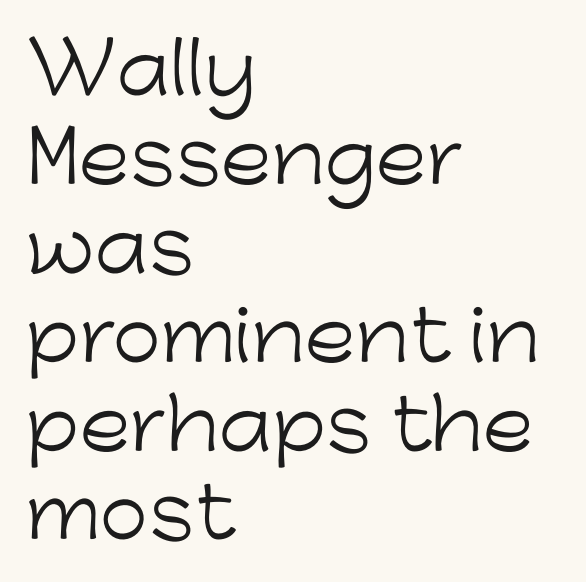
{"serif": "no", "italic": "no", "bold": "no", "weight": "light", "width": "normal", "stroke_contrast": "low", "x_height": "medium", "monospaced": "no", "underline": "no", "align": "left", "line_spacing": "normal", "line_spacing_ratio": 1.27, "letter_spacing": "normal", "letter_spacing_em": 0.0, "glyph_px": 70}
